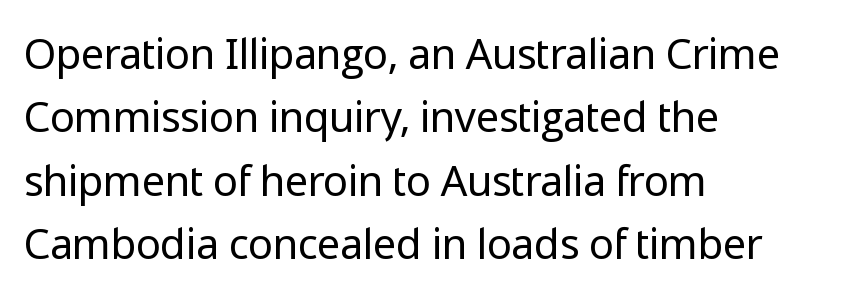
{"serif": "no", "italic": "no", "bold": "no", "weight": "regular", "width": "normal", "stroke_contrast": "low", "x_height": "medium", "monospaced": "no", "underline": "no", "align": "left", "line_spacing": "normal", "line_spacing_ratio": 1.51, "letter_spacing": "normal", "letter_spacing_em": 0.0, "glyph_px": 42}
